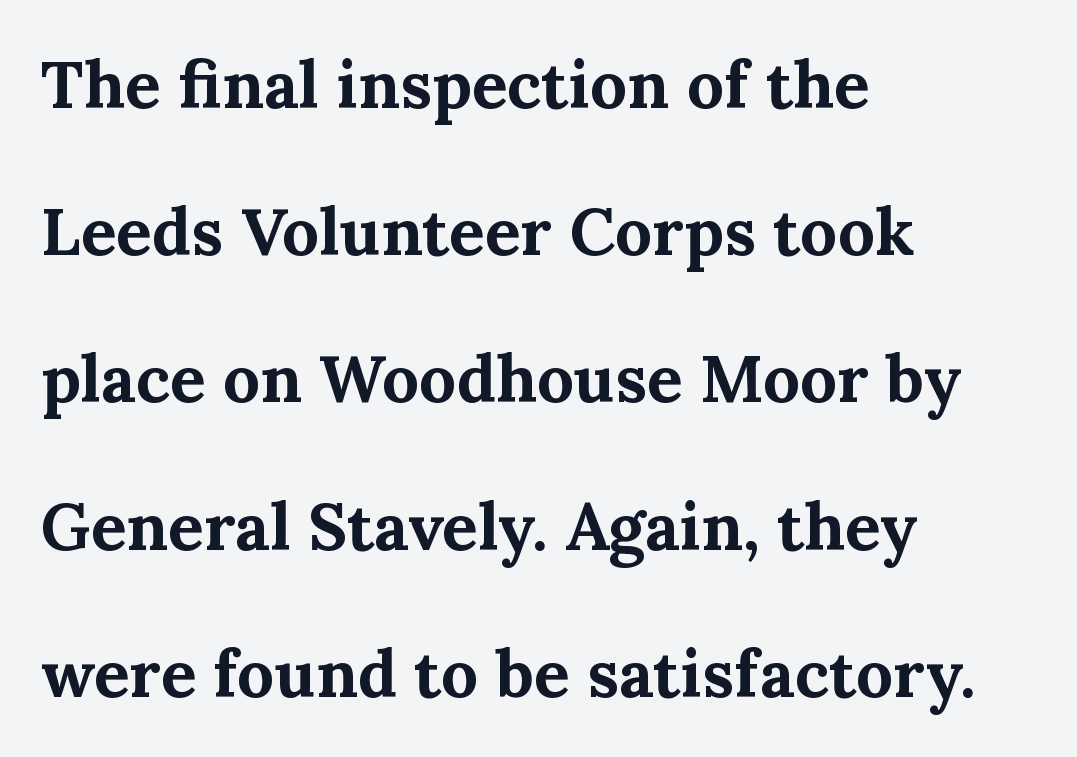
Q: Is the text bold? A: Yes.
Q: Is the text italic (slanted)? A: No, it is upright.
Q: Is the typeface a serif or a sans-serif typeface? A: Serif.
Q: Is the text underlined? A: No.
Q: How is the paragraph aligned? A: Left-aligned.
Q: Is the spacing between letters normal or unusually wide? A: Normal.
Q: Is the spacing between lines tight, normal or loose? A: Loose.
Q: Width (condensed, normal, or wide)? A: Normal.
Q: Stroke contrast? A: Medium.
Q: x-height? A: Medium.
Q: Monospaced? A: No.
